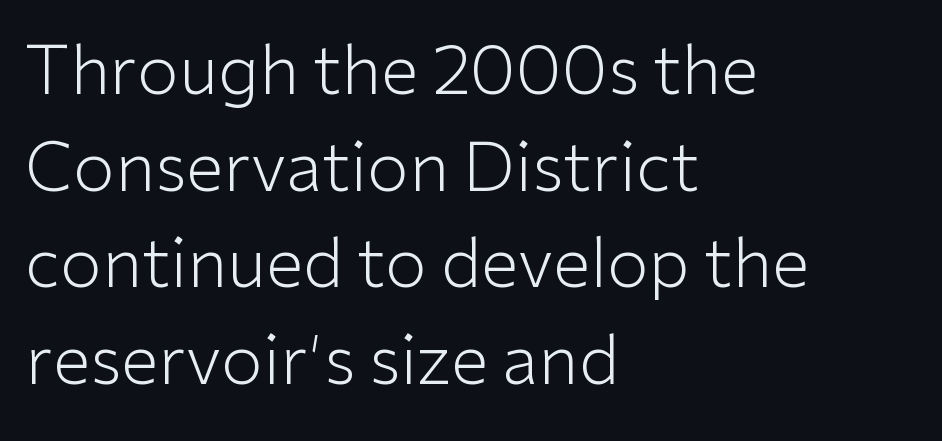
{"serif": "no", "italic": "no", "bold": "no", "weight": "light", "width": "normal", "stroke_contrast": "low", "x_height": "medium", "monospaced": "no", "underline": "no", "align": "left", "line_spacing": "normal", "line_spacing_ratio": 1.42, "letter_spacing": "normal", "letter_spacing_em": 0.0, "glyph_px": 68}
